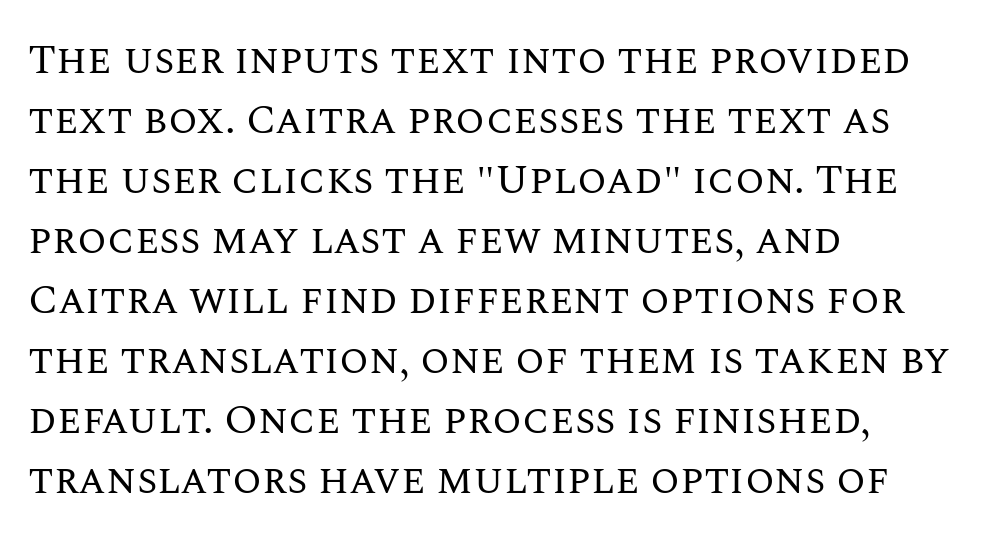
Q: Is the text bold? A: No.
Q: Is the text italic (slanted)? A: No, it is upright.
Q: Is the text underlined? A: No.
Q: How is the paragraph aligned? A: Left-aligned.
Q: Is the spacing between letters normal or unusually wide? A: Normal.
Q: Is the spacing between lines tight, normal or loose? A: Normal.
Q: Width (condensed, normal, or wide)? A: Normal.
Q: Stroke contrast? A: Medium.
Q: x-height? A: Large.
Q: Monospaced? A: No.
